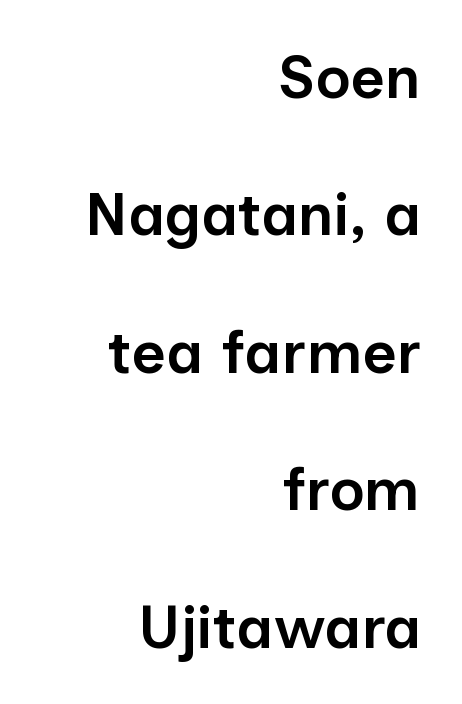
The image shows 60 px semibold sans-serif type, upright; set right-aligned, loose line spacing (2.29x), normal letter spacing, not underlined; low stroke contrast and a medium x-height.
